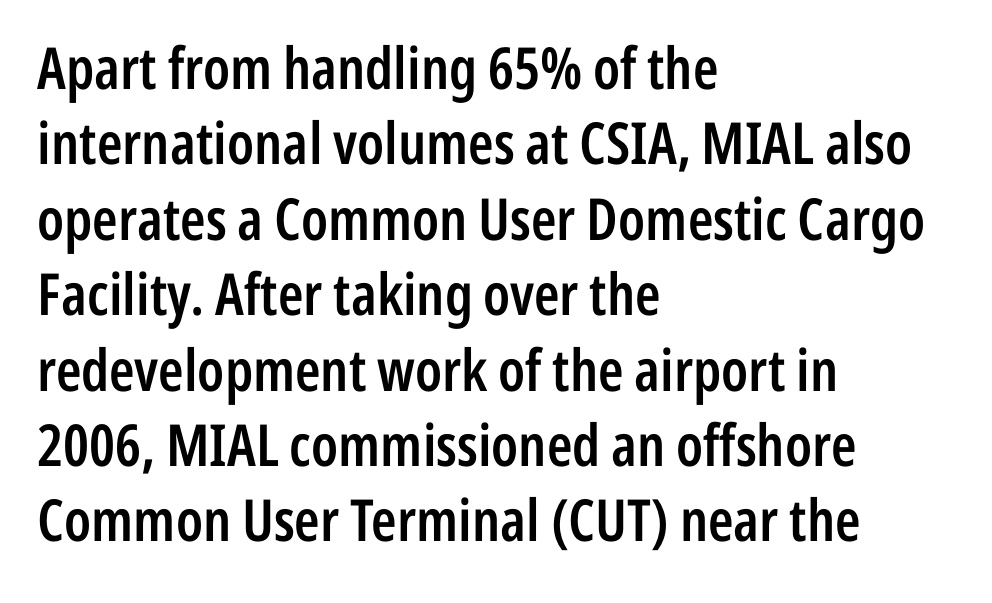
{"serif": "no", "italic": "no", "bold": "semi", "weight": "semibold", "width": "condensed", "stroke_contrast": "low", "x_height": "medium", "monospaced": "no", "underline": "no", "align": "left", "line_spacing": "normal", "line_spacing_ratio": 1.3, "letter_spacing": "normal", "letter_spacing_em": 0.0, "glyph_px": 58}
